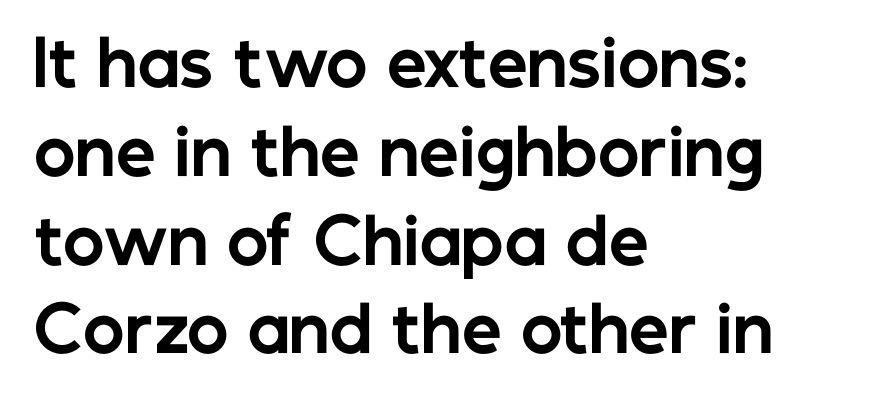
If you drew a line through each stem, it would be perfectly vertical. Layout note: lines flush left. Look at the tracking — it's just the regular setting, nothing added. Here the designer chose a conventional face with non-uniform glyph widths.
